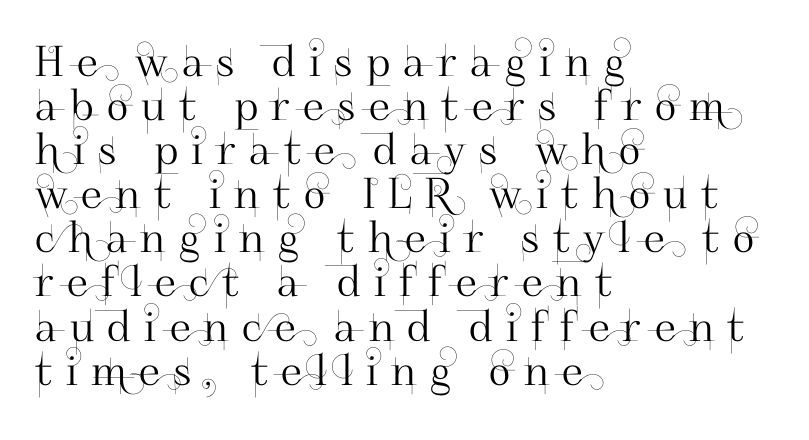
Q: Is the text italic (slanted)? A: No, it is upright.
Q: Is the typeface a serif or a sans-serif typeface? A: Sans-serif.
Q: Is the text underlined? A: No.
Q: How is the paragraph aligned? A: Left-aligned.
Q: Is the spacing between letters normal or unusually wide? A: Unusually wide.
Q: Is the spacing between lines tight, normal or loose? A: Tight.
Q: Width (condensed, normal, or wide)? A: Normal.
Q: Stroke contrast? A: High.
Q: x-height? A: Small.
Q: Monospaced? A: No.
